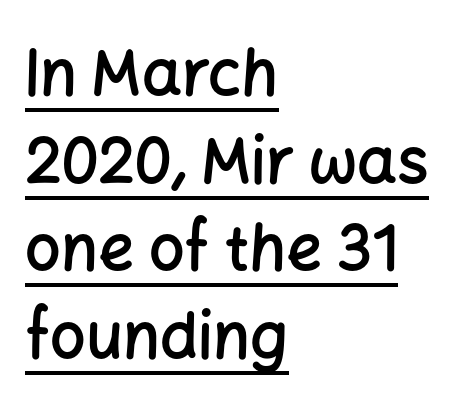
{"serif": "no", "italic": "no", "bold": "semi", "weight": "semibold", "width": "normal", "stroke_contrast": "low", "x_height": "medium", "monospaced": "no", "underline": "yes", "align": "left", "line_spacing": "normal", "line_spacing_ratio": 1.39, "letter_spacing": "normal", "letter_spacing_em": 0.0, "glyph_px": 63}
